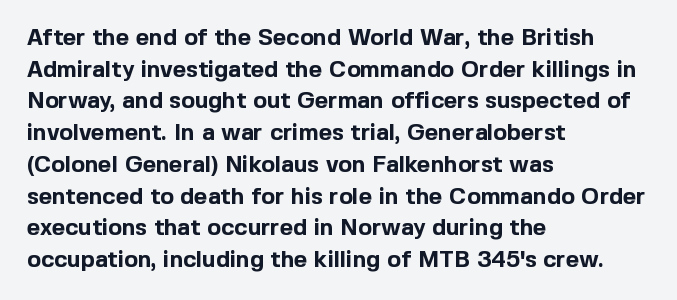
The image shows 23 px bold type, upright; set left-aligned, normal line spacing (1.38x), normal letter spacing, not underlined.
